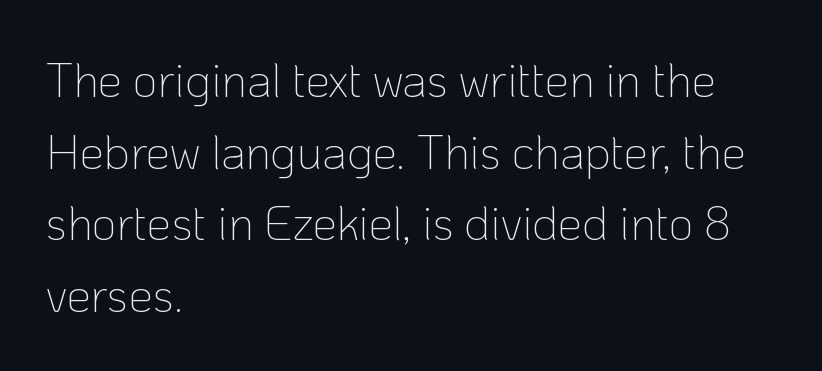
{"serif": "no", "italic": "no", "bold": "no", "weight": "thin", "width": "normal", "stroke_contrast": "low", "x_height": "medium", "monospaced": "no", "underline": "no", "align": "left", "line_spacing": "normal", "line_spacing_ratio": 1.49, "letter_spacing": "normal", "letter_spacing_em": 0.0, "glyph_px": 48}
